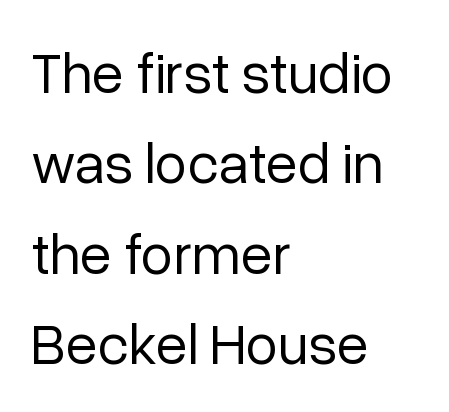
The image shows 58 px regular-weight sans-serif type, upright; set left-aligned, normal line spacing (1.56x), normal letter spacing, not underlined; low stroke contrast and a medium x-height.
